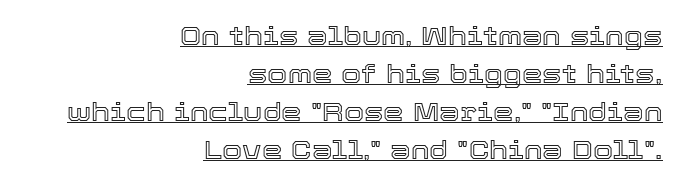
Q: Is the text italic (slanted)? A: No, it is upright.
Q: Is the text underlined? A: Yes.
Q: How is the paragraph aligned? A: Right-aligned.
Q: Is the spacing between letters normal or unusually wide? A: Normal.
Q: Is the spacing between lines tight, normal or loose? A: Normal.
